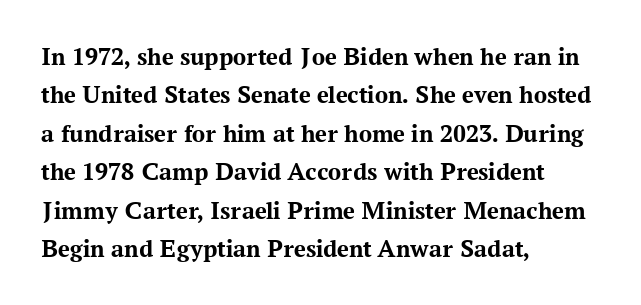
The image shows 26 px bold type, upright; set left-aligned, normal line spacing (1.48x), normal letter spacing, not underlined.
